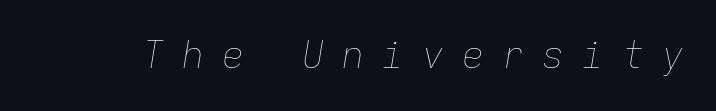
{"italic": "yes", "lean": "right", "slant_degrees": 9, "bold": "no", "weight": "thin", "width": "normal", "stroke_contrast": "low", "x_height": "medium", "monospaced": "yes", "underline": "no", "letter_spacing": "wide", "letter_spacing_em": 0.48, "glyph_px": 37}
